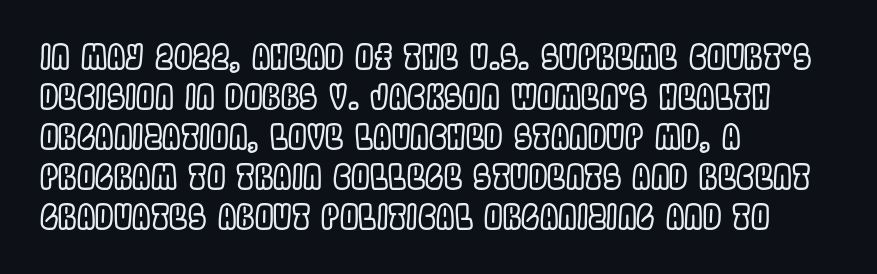
The image shows 33 px condensed type, upright; set left-aligned, line spacing 1.21x, normal letter spacing, not underlined; a large x-height.
